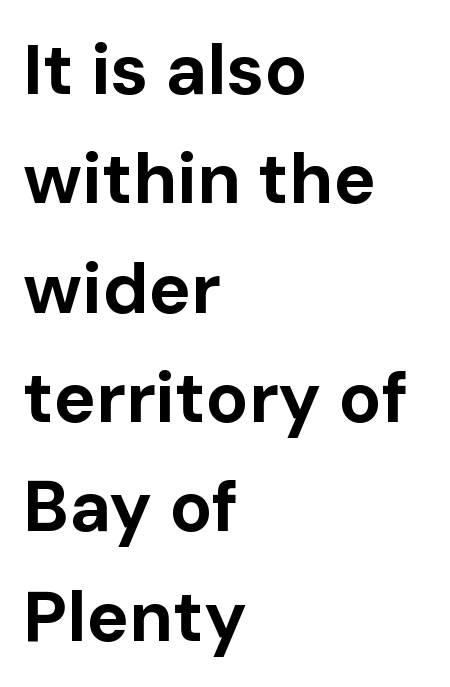
{"serif": "no", "italic": "no", "bold": "yes", "weight": "bold", "width": "normal", "stroke_contrast": "low", "x_height": "medium", "monospaced": "no", "underline": "no", "align": "left", "line_spacing": "normal", "line_spacing_ratio": 1.54, "letter_spacing": "normal", "letter_spacing_em": 0.0, "glyph_px": 71}
